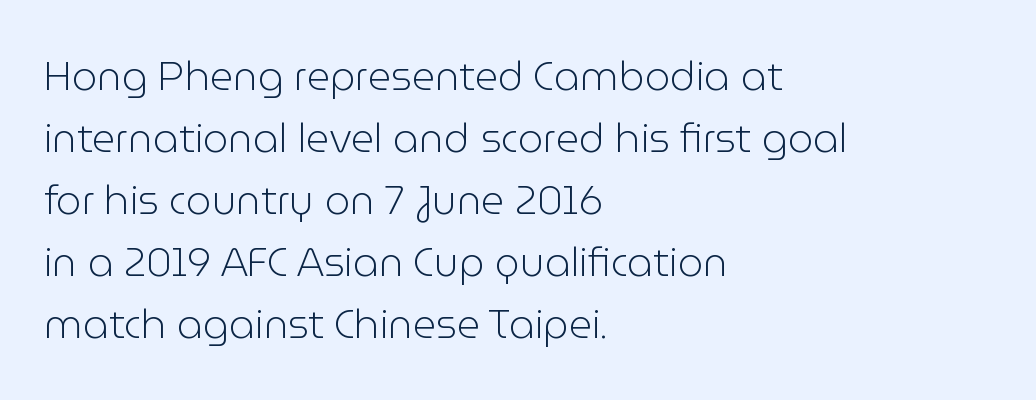
{"serif": "no", "italic": "no", "bold": "no", "weight": "light", "width": "normal", "stroke_contrast": "low", "x_height": "medium", "monospaced": "no", "underline": "no", "align": "left", "line_spacing": "normal", "line_spacing_ratio": 1.55, "letter_spacing": "normal", "letter_spacing_em": 0.0, "glyph_px": 40}
